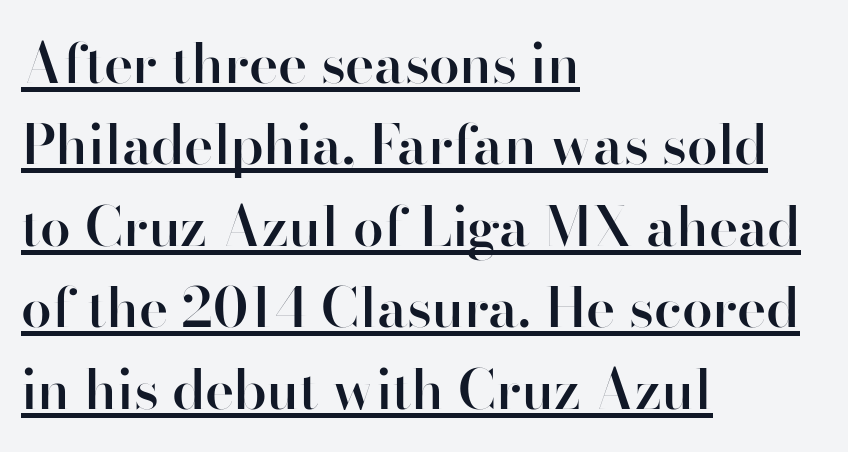
The type is set solid horizontally, with unmodified tracking. Line beginnings align vertically; line endings do not. No feet cap the strokes, marking this as sans-serif type. Does the leading feel generous? No, just average. Decoration check: the copy is underlined.
